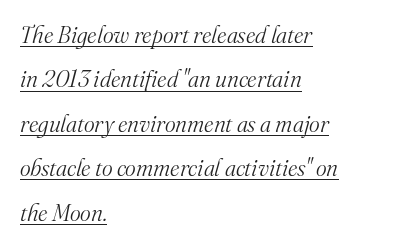
{"italic": "yes", "lean": "right", "slant_degrees": 16, "bold": "no", "underline": "yes", "align": "left", "line_spacing": "loose", "line_spacing_ratio": 1.93, "letter_spacing": "normal", "letter_spacing_em": 0.0, "glyph_px": 23}
